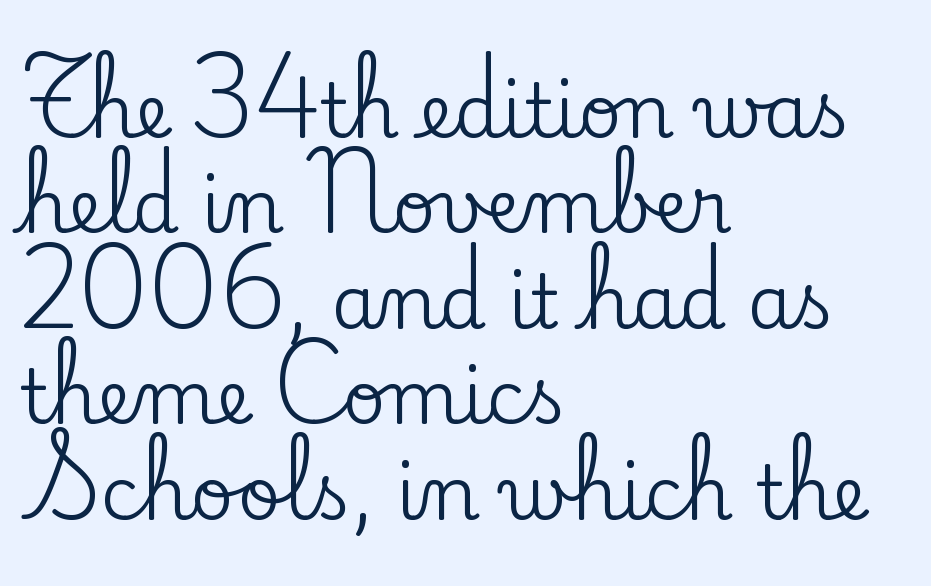
Q: Is the text italic (slanted)? A: No, it is upright.
Q: Is the typeface a serif or a sans-serif typeface? A: Serif.
Q: Is the text underlined? A: No.
Q: How is the paragraph aligned? A: Left-aligned.
Q: Is the spacing between letters normal or unusually wide? A: Normal.
Q: Is the spacing between lines tight, normal or loose? A: Normal.
Q: Width (condensed, normal, or wide)? A: Normal.
Q: Stroke contrast? A: Low.
Q: x-height? A: Small.
Q: Monospaced? A: No.
